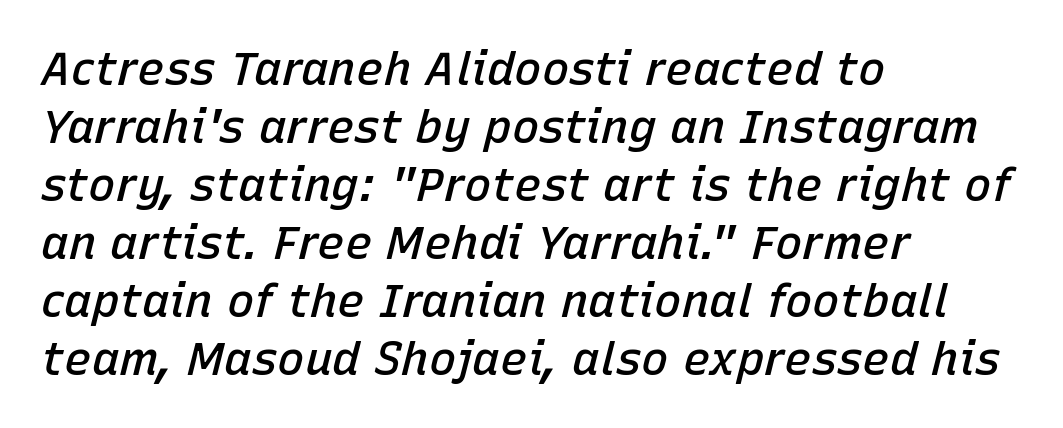
{"italic": "yes", "lean": "right", "slant_degrees": 15, "bold": "semi", "weight": "semibold", "width": "normal", "stroke_contrast": "low", "x_height": "medium", "monospaced": "no", "underline": "no", "align": "left", "line_spacing": "normal", "line_spacing_ratio": 1.26, "letter_spacing": "normal", "letter_spacing_em": 0.0, "glyph_px": 46}
